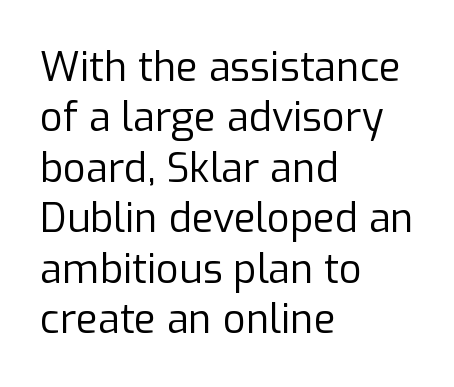
Q: Is the text bold? A: No.
Q: Is the text italic (slanted)? A: No, it is upright.
Q: Is the typeface a serif or a sans-serif typeface? A: Sans-serif.
Q: Is the text underlined? A: No.
Q: How is the paragraph aligned? A: Left-aligned.
Q: Is the spacing between letters normal or unusually wide? A: Normal.
Q: Is the spacing between lines tight, normal or loose? A: Normal.
Q: Width (condensed, normal, or wide)? A: Normal.
Q: Stroke contrast? A: Low.
Q: x-height? A: Medium.
Q: Monospaced? A: No.
